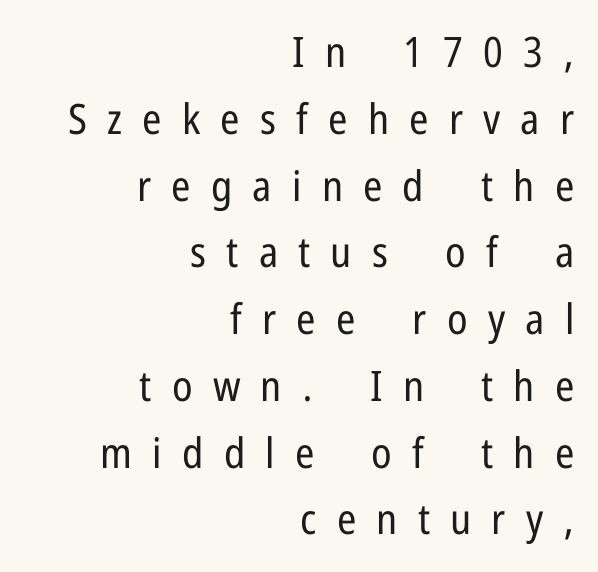
Stem width sits at or under what a default text font uses. Visually the block forms a straight wall on the right and a jagged coastline on the left. The letters are spread apart with noticeably loose tracking. The axis of the letterforms is exactly vertical.
